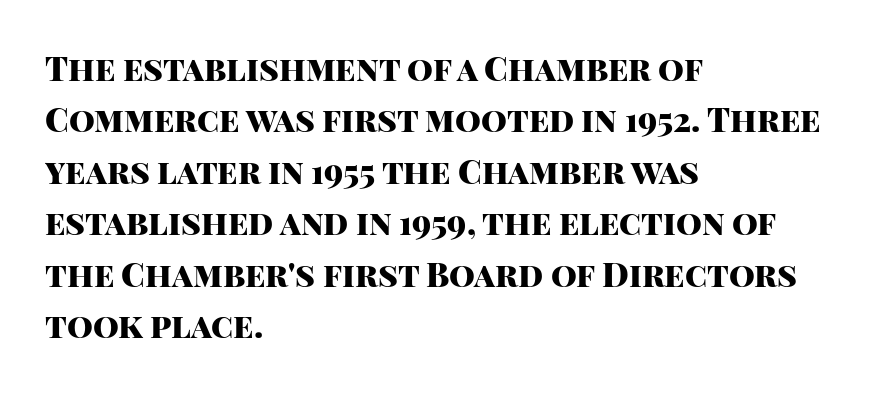
Q: Is the text bold? A: Yes.
Q: Is the text italic (slanted)? A: No, it is upright.
Q: Is the typeface a serif or a sans-serif typeface? A: Sans-serif.
Q: Is the text underlined? A: No.
Q: How is the paragraph aligned? A: Left-aligned.
Q: Is the spacing between letters normal or unusually wide? A: Normal.
Q: Is the spacing between lines tight, normal or loose? A: Normal.
Q: Width (condensed, normal, or wide)? A: Normal.
Q: Stroke contrast? A: High.
Q: x-height? A: Large.
Q: Monospaced? A: No.
